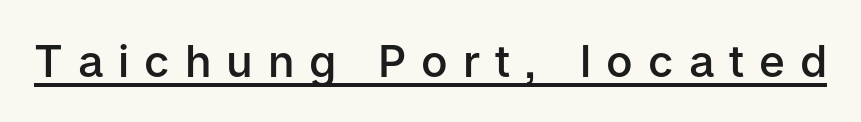
The image shows 44 px semibold sans-serif type, upright; set unusually wide letter spacing (+0.34 em), underlined; low stroke contrast and a medium x-height.
